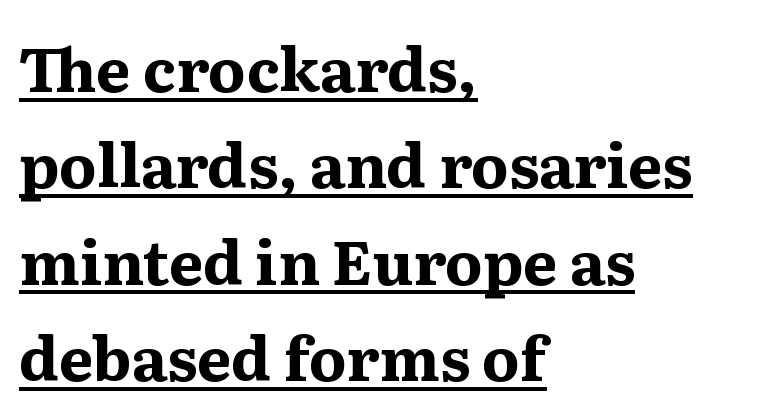
Here the designer chose a conventional face with non-uniform glyph widths. The sample has been set heavy, in full bold. Each new line begins a customary step beneath the previous one. This sample uses a serif face. Letter spacing: default. Italic: no, the glyphs are upright roman.
